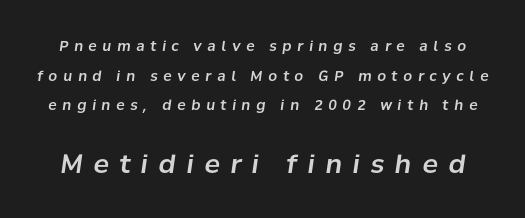
The image shows 26 px text type, italic (leaning right); set loose line spacing (2.12x), unusually wide letter spacing (+0.41 em), not underlined; the second (bottom) block is 1.86x larger.
